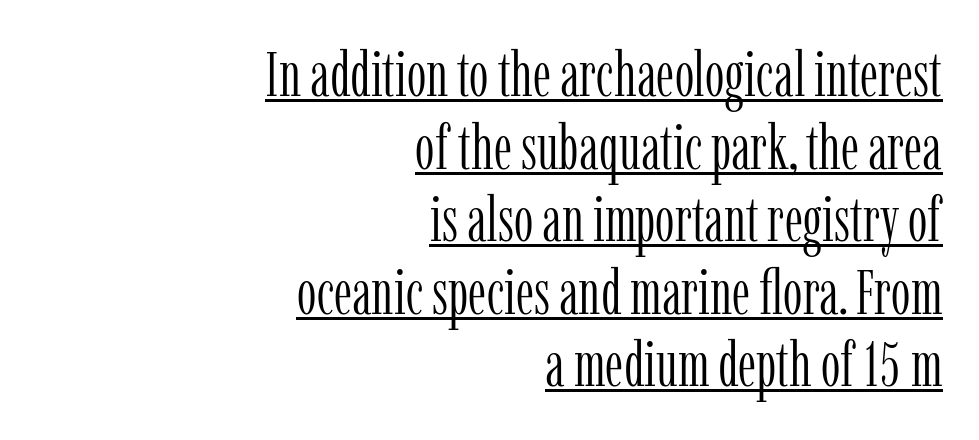
A light-to-regular cut is what we see here. Little horizontal feet cap the strokes, marking this as serif type. The face used here appears with an underline applied. Notice how the passage keeps a crisp vertical edge on the right only. Inter-character spacing is left at the font's built-in metrics.
